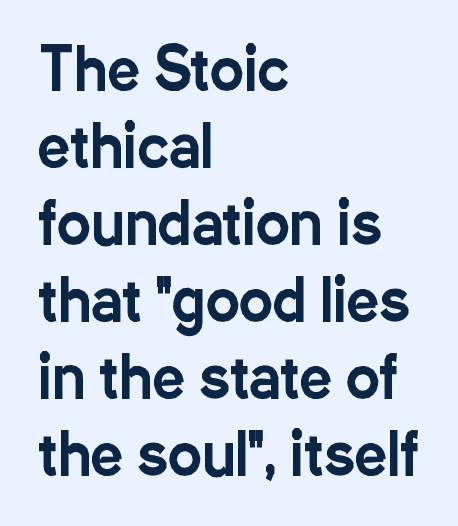
{"serif": "no", "italic": "no", "width": "condensed", "stroke_contrast": "low", "x_height": "medium", "monospaced": "no", "underline": "no", "align": "left", "line_spacing": "normal", "line_spacing_ratio": 1.35, "letter_spacing": "normal", "letter_spacing_em": 0.0, "glyph_px": 57}
